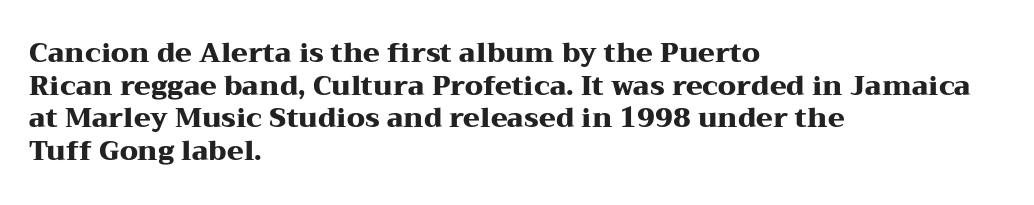
Q: Is the text bold? A: Yes.
Q: Is the text italic (slanted)? A: No, it is upright.
Q: Is the text underlined? A: No.
Q: How is the paragraph aligned? A: Left-aligned.
Q: Is the spacing between letters normal or unusually wide? A: Normal.
